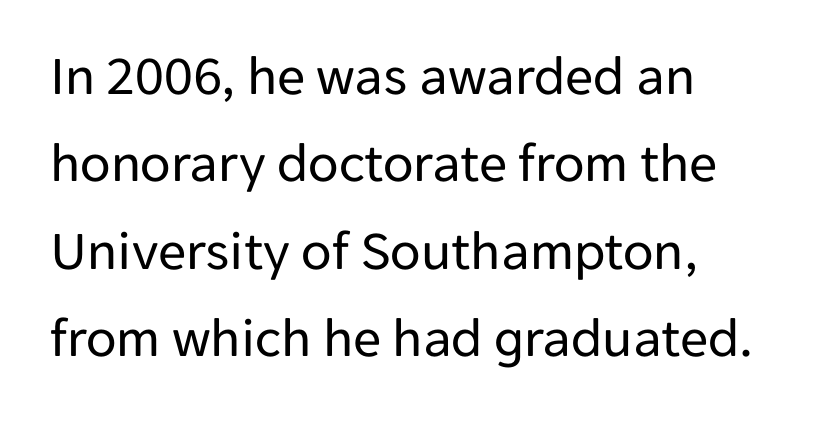
The image shows 56 px regular-weight sans-serif type, upright; set normal line spacing (1.56x), normal letter spacing, not underlined; low stroke contrast and a medium x-height.
